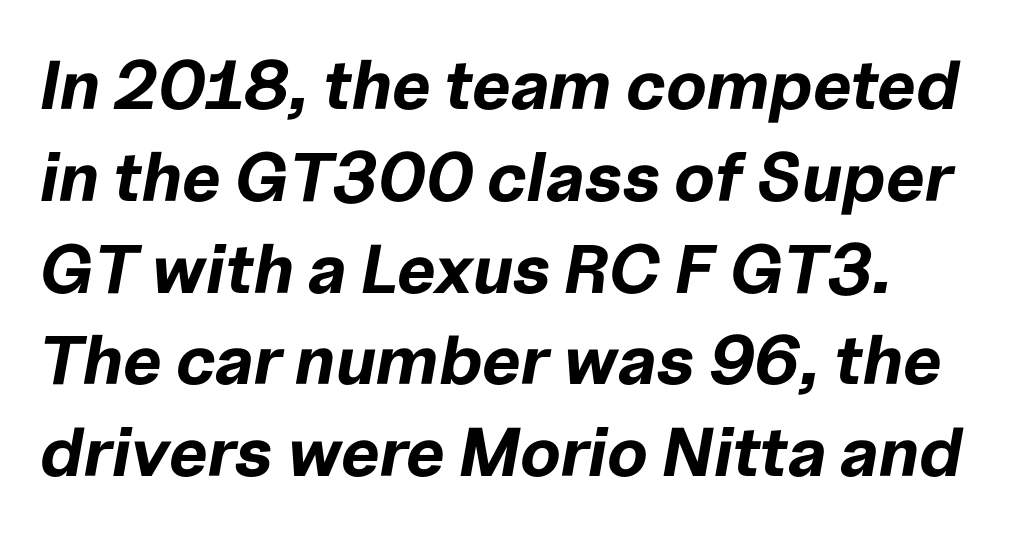
{"italic": "yes", "lean": "right", "slant_degrees": 10, "bold": "yes", "weight": "bold", "width": "normal", "stroke_contrast": "low", "x_height": "medium", "monospaced": "no", "underline": "no", "line_spacing": "normal", "line_spacing_ratio": 1.33, "letter_spacing": "normal", "letter_spacing_em": 0.0, "glyph_px": 69}
